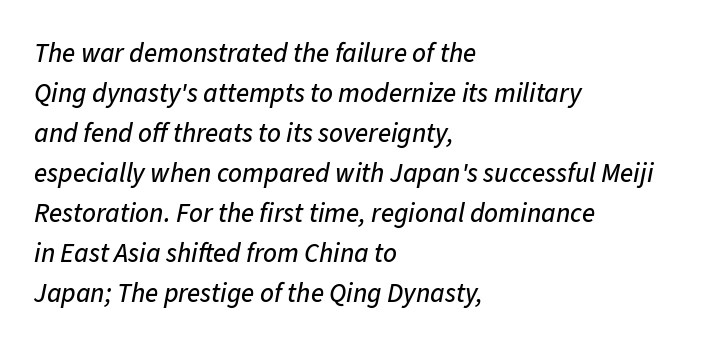
Q: Is the text italic (slanted)? A: Yes, it leans right by about 11 degrees.
Q: Is the text underlined? A: No.
Q: How is the paragraph aligned? A: Left-aligned.
Q: Is the spacing between letters normal or unusually wide? A: Normal.
Q: Is the spacing between lines tight, normal or loose? A: Normal.
